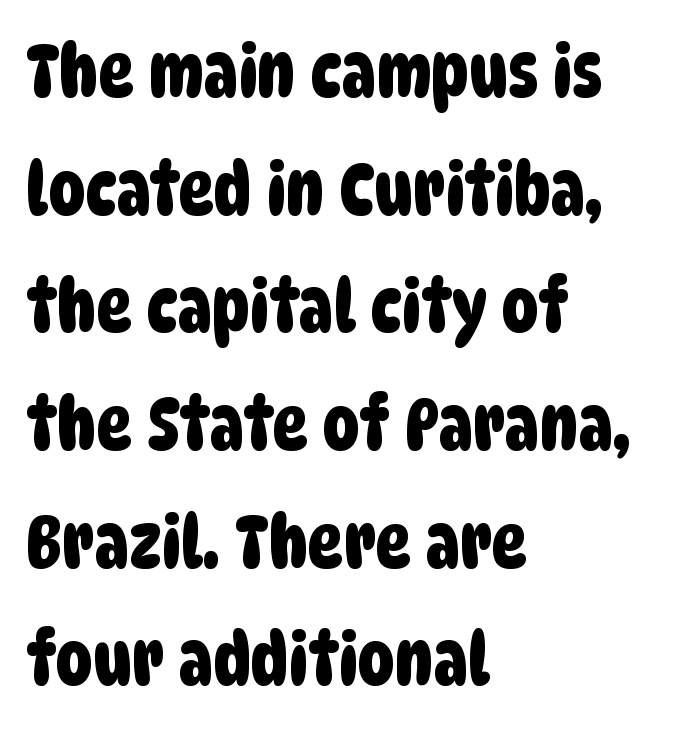
{"serif": "no", "width": "condensed", "stroke_contrast": "low", "x_height": "large", "monospaced": "no", "underline": "no", "align": "left", "line_spacing": "normal", "line_spacing_ratio": 1.59, "letter_spacing": "normal", "letter_spacing_em": 0.0, "glyph_px": 74}
